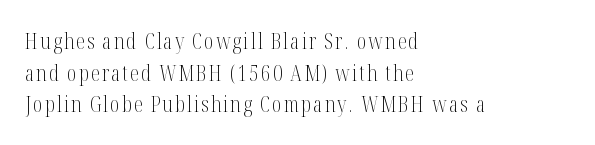
Q: Is the text bold? A: No.
Q: Is the text italic (slanted)? A: No, it is upright.
Q: Is the text underlined? A: No.
Q: How is the paragraph aligned? A: Left-aligned.
Q: Is the spacing between lines tight, normal or loose? A: Normal.
